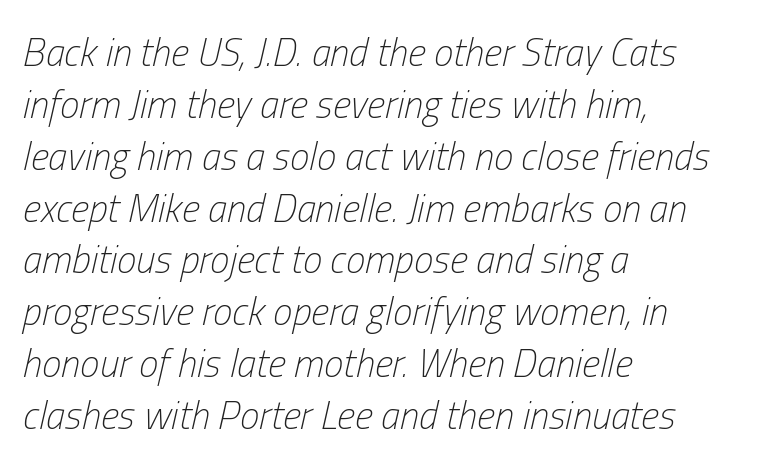
Q: Is the text bold? A: No.
Q: Is the text italic (slanted)? A: Yes, it leans right by about 13 degrees.
Q: Is the text underlined? A: No.
Q: How is the paragraph aligned? A: Left-aligned.
Q: Is the spacing between letters normal or unusually wide? A: Normal.
Q: Is the spacing between lines tight, normal or loose? A: Normal.
Q: Width (condensed, normal, or wide)? A: Condensed.
Q: Stroke contrast? A: Low.
Q: x-height? A: Medium.
Q: Monospaced? A: No.
